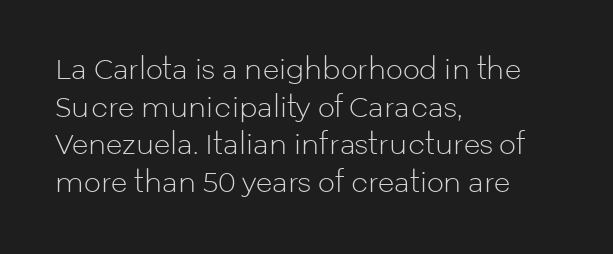
The image shows 27 px text type, upright; set left-aligned, normal line spacing (1.39x), normal letter spacing, not underlined.
